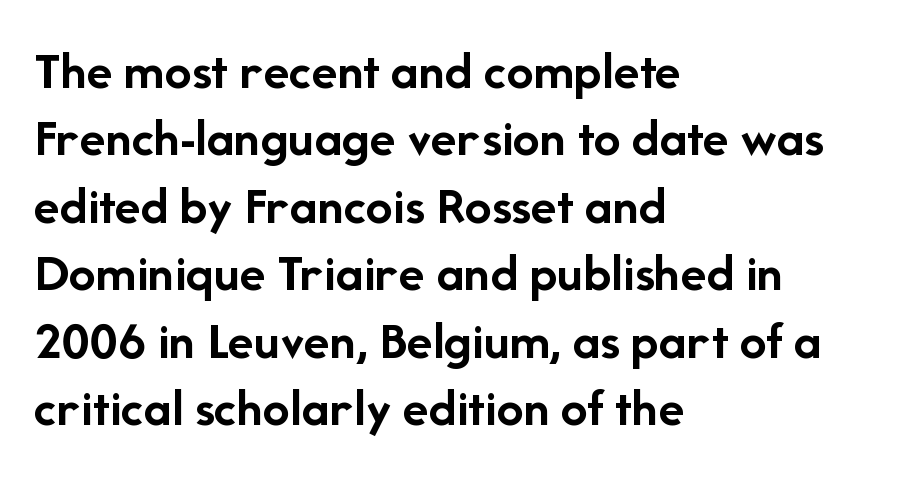
Q: Is the text bold? A: Yes.
Q: Is the text italic (slanted)? A: No, it is upright.
Q: Is the typeface a serif or a sans-serif typeface? A: Sans-serif.
Q: Is the text underlined? A: No.
Q: How is the paragraph aligned? A: Left-aligned.
Q: Is the spacing between letters normal or unusually wide? A: Normal.
Q: Is the spacing between lines tight, normal or loose? A: Normal.
Q: Width (condensed, normal, or wide)? A: Normal.
Q: Stroke contrast? A: Low.
Q: x-height? A: Medium.
Q: Monospaced? A: No.
